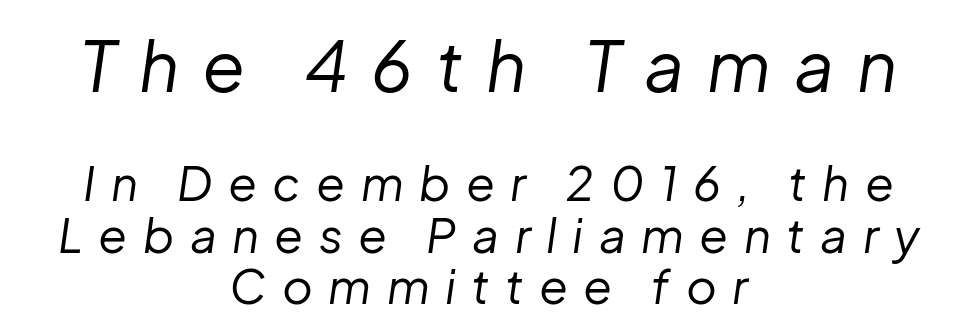
The image shows 70 px regular-weight type, italic (leaning right); set centered, tight line spacing (1.1x), unusually wide letter spacing (+0.33 em), not underlined; the first (top) block is 1.49x larger; low stroke contrast and a medium x-height.
